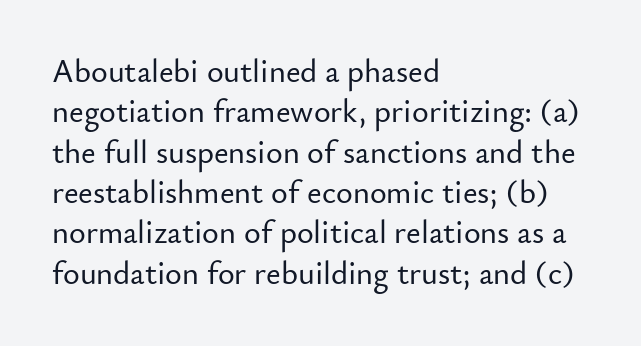
The image shows 32 px sans-serif type, upright; set left-aligned, normal line spacing (1.26x), normal letter spacing, not underlined; low stroke contrast and a small x-height.
